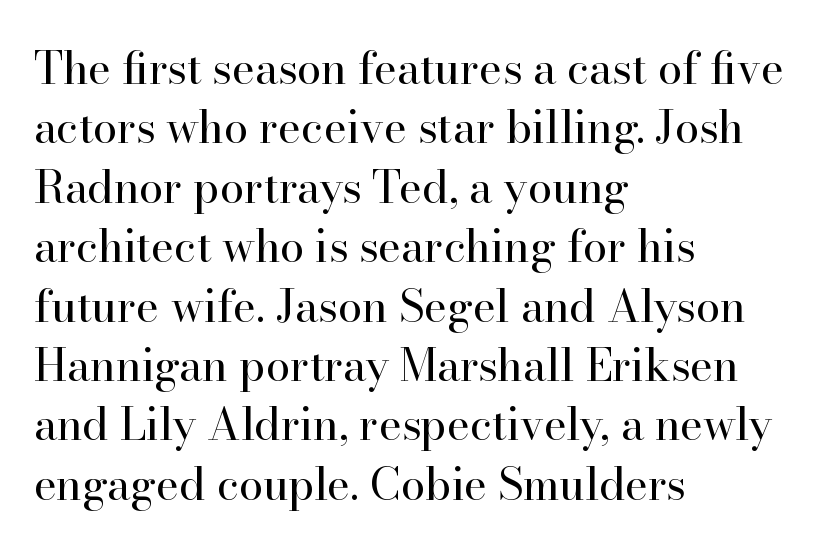
Q: Is the text bold? A: No.
Q: Is the text italic (slanted)? A: No, it is upright.
Q: Is the typeface a serif or a sans-serif typeface? A: Serif.
Q: Is the text underlined? A: No.
Q: How is the paragraph aligned? A: Left-aligned.
Q: Is the spacing between letters normal or unusually wide? A: Normal.
Q: Is the spacing between lines tight, normal or loose? A: Normal.
Q: Width (condensed, normal, or wide)? A: Normal.
Q: Stroke contrast? A: High.
Q: x-height? A: Small.
Q: Monospaced? A: No.
